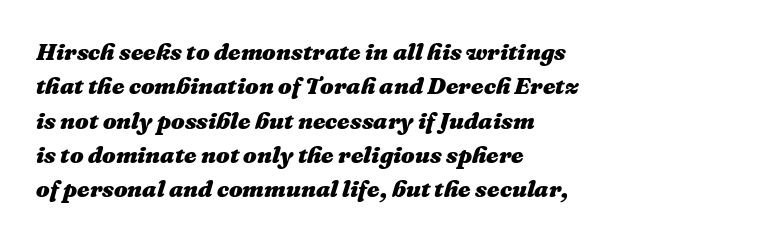
What's the leading like? Ordinary, nothing unusual. The whole block is typeset with a tilt. You could call the tracking neutral — neither tight nor loose. A bare baseline throughout the passage. Typographic density is high because the face is bold.
